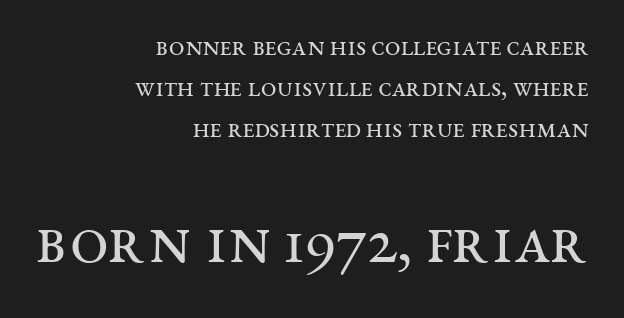
{"serif": "yes", "italic": "no", "bold": "no", "weight": "regular", "width": "wide", "stroke_contrast": "medium", "x_height": "large", "monospaced": "no", "underline": "no", "align": "right", "line_spacing": "normal", "line_spacing_ratio": 1.46, "letter_spacing": "normal", "letter_spacing_em": 0.0, "larger_block": "second", "size_ratio": 2.46, "glyph_px": 69}
